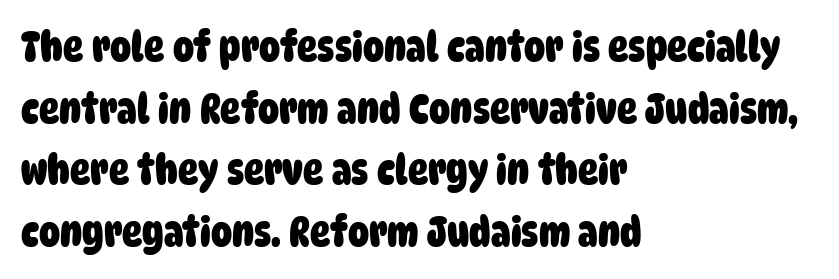
Q: Is the text bold? A: Yes.
Q: Is the typeface a serif or a sans-serif typeface? A: Sans-serif.
Q: Is the text underlined? A: No.
Q: How is the paragraph aligned? A: Left-aligned.
Q: Is the spacing between letters normal or unusually wide? A: Normal.
Q: Is the spacing between lines tight, normal or loose? A: Normal.
Q: Width (condensed, normal, or wide)? A: Condensed.
Q: Stroke contrast? A: Low.
Q: x-height? A: Large.
Q: Monospaced? A: No.
